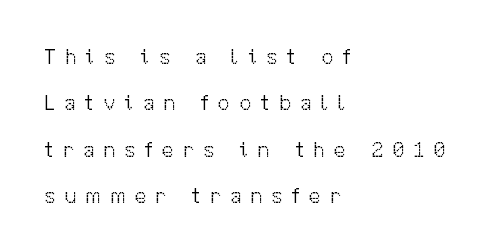
The image shows 22 px text type, upright; set left-aligned, loose line spacing (2.11x), unusually wide letter spacing (+0.41 em), not underlined.
